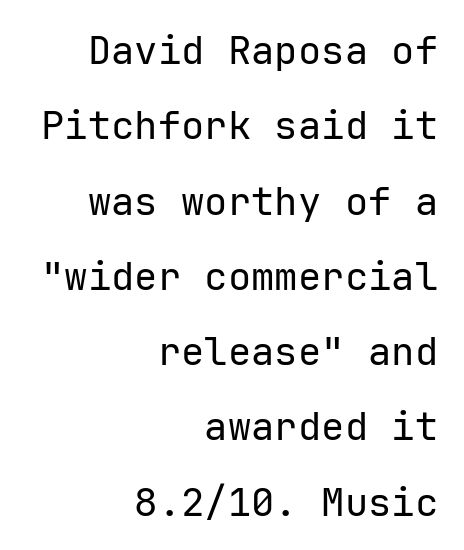
Q: Is the text bold? A: No.
Q: Is the text italic (slanted)? A: No, it is upright.
Q: Is the typeface a serif or a sans-serif typeface? A: Sans-serif.
Q: Is the text underlined? A: No.
Q: How is the paragraph aligned? A: Right-aligned.
Q: Is the spacing between letters normal or unusually wide? A: Normal.
Q: Is the spacing between lines tight, normal or loose? A: Loose.
Q: Width (condensed, normal, or wide)? A: Normal.
Q: Stroke contrast? A: Low.
Q: x-height? A: Medium.
